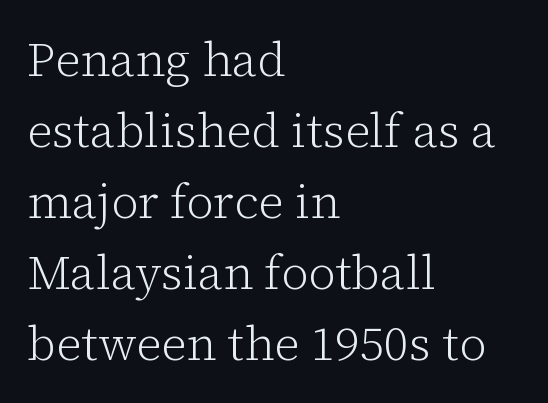
{"serif": "yes", "italic": "no", "bold": "no", "weight": "light", "width": "normal", "stroke_contrast": "low", "x_height": "medium", "monospaced": "no", "underline": "no", "align": "left", "line_spacing": "normal", "line_spacing_ratio": 1.51, "letter_spacing": "normal", "letter_spacing_em": 0.0, "glyph_px": 47}
